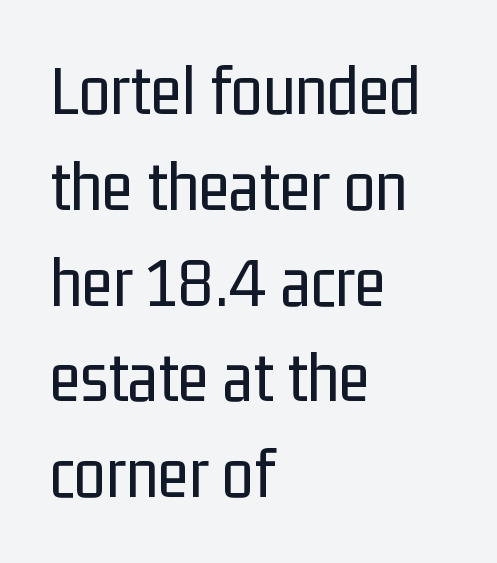
Check the space under the baseline: it is left empty. Serifs: no, the terminals of the letterforms are clean. Weight class: somewhere from thin through regular. You could not count columns in this text — the font is proportionally spaced. Posture: straight, roman, zero tilt.
